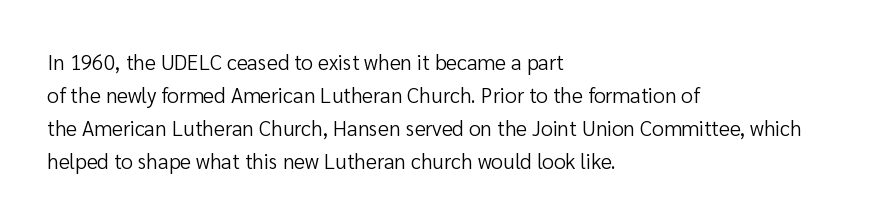
Q: Is the text bold? A: No.
Q: Is the text italic (slanted)? A: No, it is upright.
Q: Is the text underlined? A: No.
Q: How is the paragraph aligned? A: Left-aligned.
Q: Is the spacing between letters normal or unusually wide? A: Normal.
Q: Is the spacing between lines tight, normal or loose? A: Normal.
